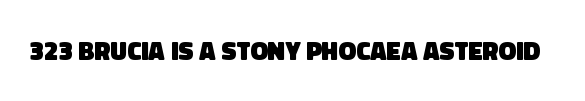
The image shows 26 px bold type; set normal letter spacing, not underlined.
